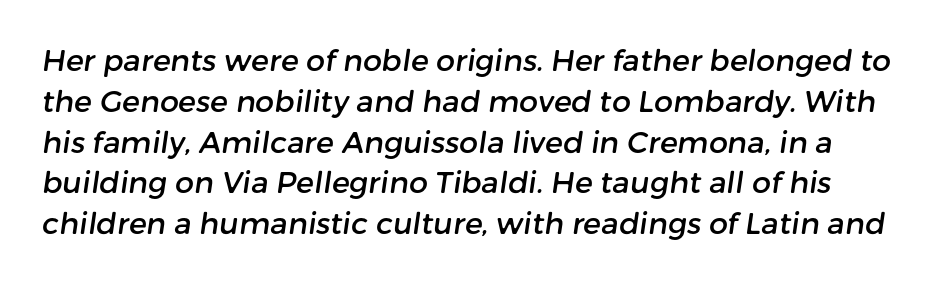
The image shows 30 px sans-serif type; set normal line spacing (1.36x), normal letter spacing, not underlined; low stroke contrast and a medium x-height.
